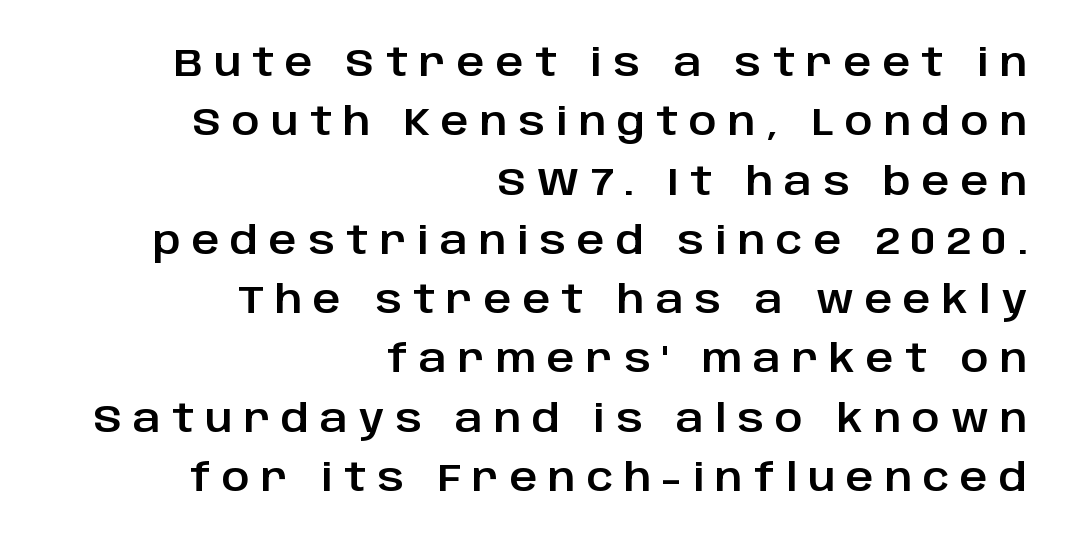
Q: Is the text italic (slanted)? A: No, it is upright.
Q: Is the typeface a serif or a sans-serif typeface? A: Sans-serif.
Q: Is the text underlined? A: No.
Q: How is the paragraph aligned? A: Right-aligned.
Q: Is the spacing between letters normal or unusually wide? A: Unusually wide.
Q: Is the spacing between lines tight, normal or loose? A: Normal.
Q: Width (condensed, normal, or wide)? A: Normal.
Q: Stroke contrast? A: Low.
Q: x-height? A: Large.
Q: Monospaced? A: No.
